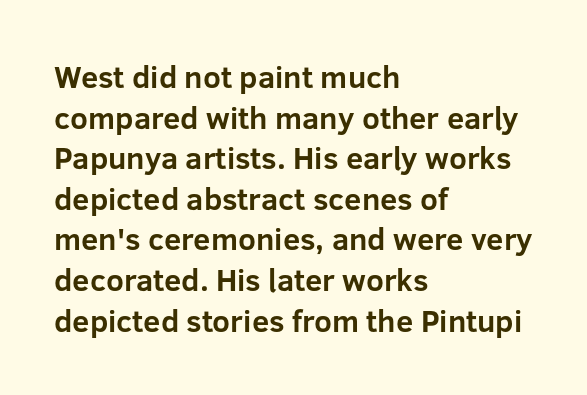
{"serif": "no", "italic": "no", "bold": "yes", "weight": "bold", "width": "normal", "stroke_contrast": "low", "x_height": "medium", "monospaced": "no", "underline": "no", "align": "left", "line_spacing": "normal", "line_spacing_ratio": 1.31, "letter_spacing": "normal", "letter_spacing_em": 0.0, "glyph_px": 31}
